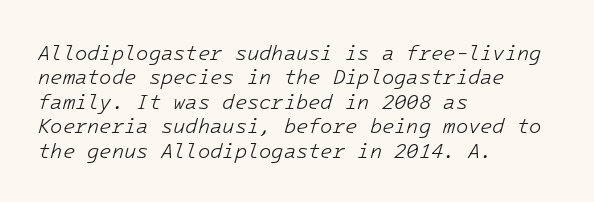
The tracking reads as untouched default to a designer's eye. The rendering anchors every line to the left-hand side. The specimen reads as italic at a glance. Type without underlining.
